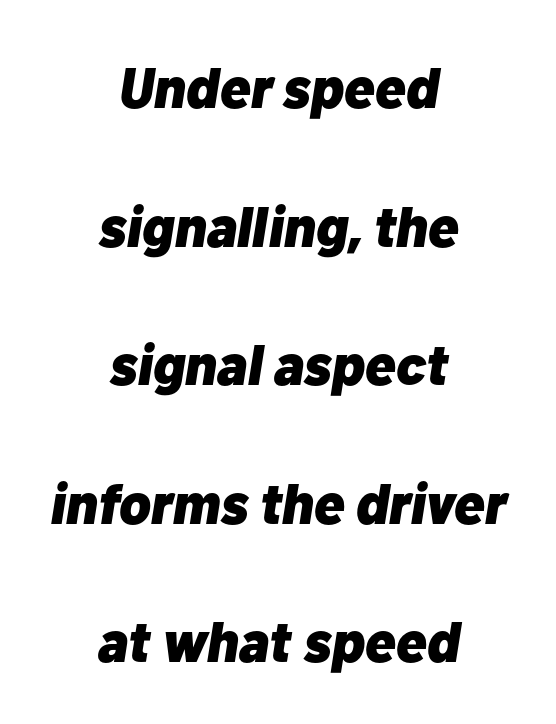
The image shows 57 px heavy type, italic (leaning right); set centered, loose line spacing (2.43x), normal letter spacing, not underlined; low stroke contrast and a medium x-height.
